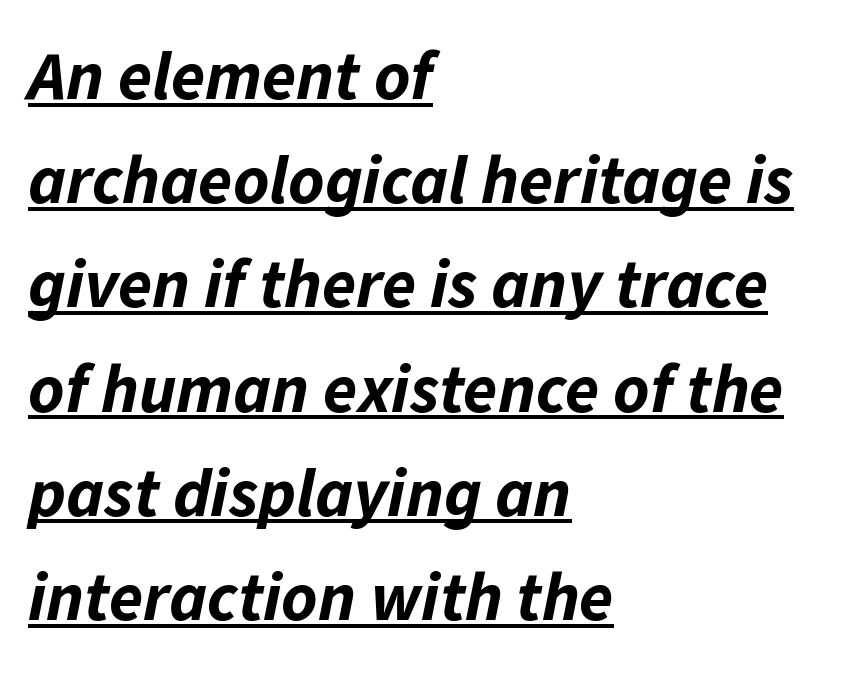
Q: Is the text bold? A: Yes.
Q: Is the text italic (slanted)? A: Yes, it leans right by about 11 degrees.
Q: Is the text underlined? A: Yes.
Q: How is the paragraph aligned? A: Left-aligned.
Q: Is the spacing between letters normal or unusually wide? A: Normal.
Q: Is the spacing between lines tight, normal or loose? A: Normal.
Q: Width (condensed, normal, or wide)? A: Normal.
Q: Stroke contrast? A: Low.
Q: x-height? A: Medium.
Q: Monospaced? A: No.
